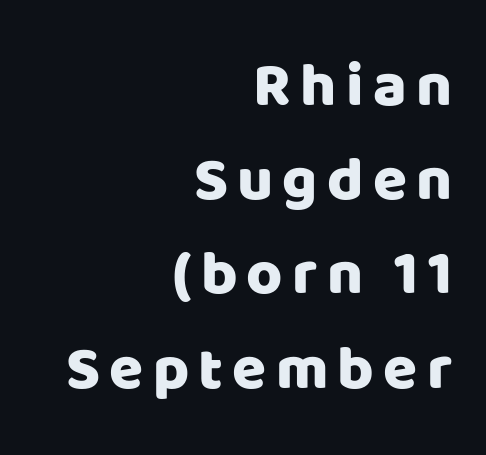
{"serif": "no", "italic": "no", "width": "normal", "stroke_contrast": "low", "x_height": "large", "monospaced": "no", "underline": "no", "align": "right", "line_spacing": "normal", "line_spacing_ratio": 1.52, "glyph_px": 62}
